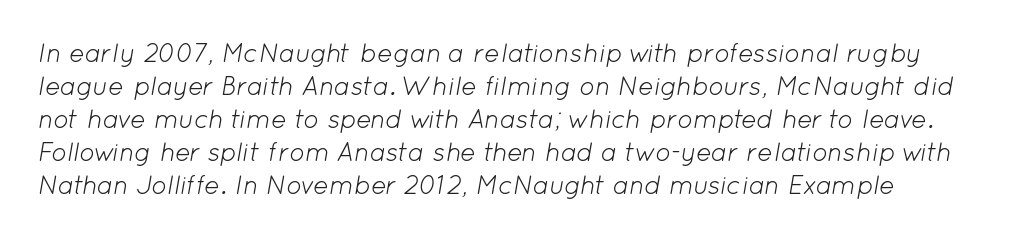
Q: Is the text bold? A: No.
Q: Is the text italic (slanted)? A: Yes, it leans right by about 12 degrees.
Q: Is the text underlined? A: No.
Q: Is the spacing between letters normal or unusually wide? A: Normal.
Q: Is the spacing between lines tight, normal or loose? A: Normal.
